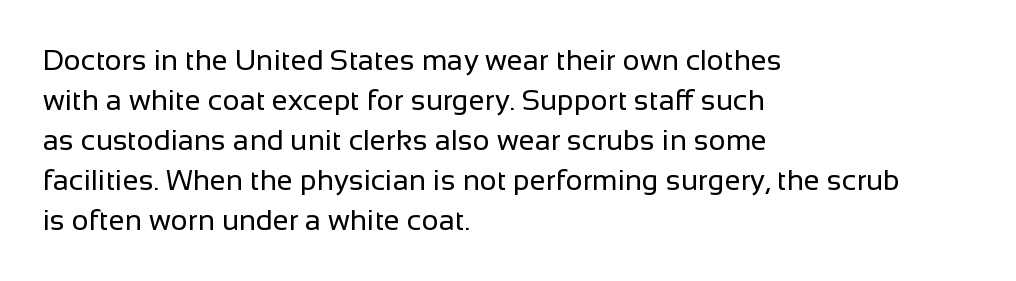
{"serif": "no", "italic": "no", "bold": "no", "weight": "regular", "width": "normal", "stroke_contrast": "low", "x_height": "medium", "monospaced": "no", "underline": "no", "align": "left", "line_spacing": "normal", "line_spacing_ratio": 1.38, "letter_spacing": "normal", "letter_spacing_em": 0.0, "glyph_px": 29}
